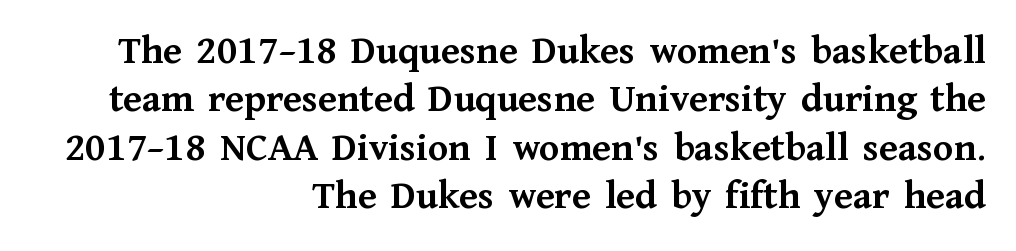
The image shows 41 px semibold serif type, upright; set right-aligned, line spacing 1.18x, normal letter spacing, not underlined; medium stroke contrast and a medium x-height.
